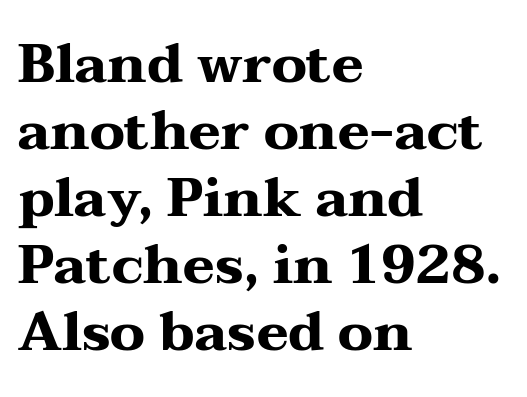
{"serif": "yes", "italic": "no", "bold": "yes", "weight": "heavy", "width": "wide", "stroke_contrast": "medium", "x_height": "medium", "monospaced": "no", "underline": "no", "align": "left", "line_spacing_ratio": 1.24, "letter_spacing": "normal", "letter_spacing_em": 0.0, "glyph_px": 54}
